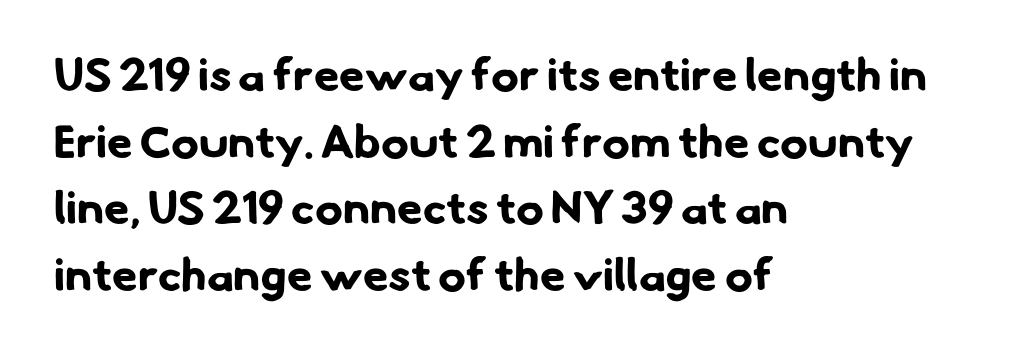
What's the leading like? Ordinary, nothing unusual. Every letter is thick-stroked: bold, no question. Bare-footed words on every line. In terms of letterspacing, this is plain default setting. The letters carry no serifs — their stems end cleanly without finishing strokes.
